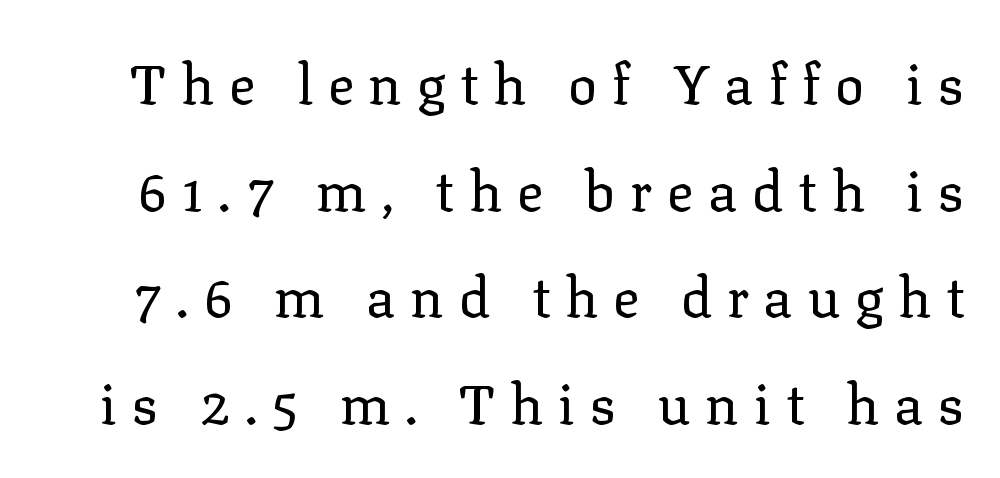
The image shows 55 px regular-weight serif type, upright; set loose line spacing (1.94x), unusually wide letter spacing (+0.27 em), not underlined; low stroke contrast and a medium x-height.
